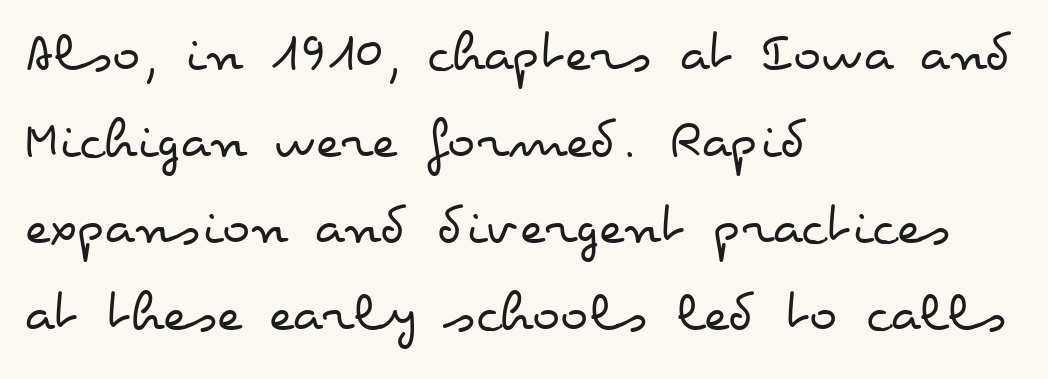
The passage shown is not underscored anywhere. Each stroke keeps to a modest, everyday thickness or less. Summary of vertical rhythm: regular, with standard interline spacing. A typesetter would call this proportional, since set widths differ per character. The line texture is even and compact thanks to regular tracking. Unlike italic type, these characters show no tilt at all.
